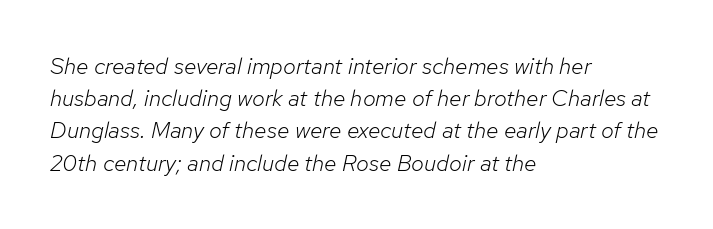
{"italic": "yes", "lean": "right", "slant_degrees": 12, "bold": "no", "underline": "no", "align": "left", "line_spacing": "normal", "line_spacing_ratio": 1.4, "letter_spacing": "normal", "letter_spacing_em": 0.0, "glyph_px": 23}
